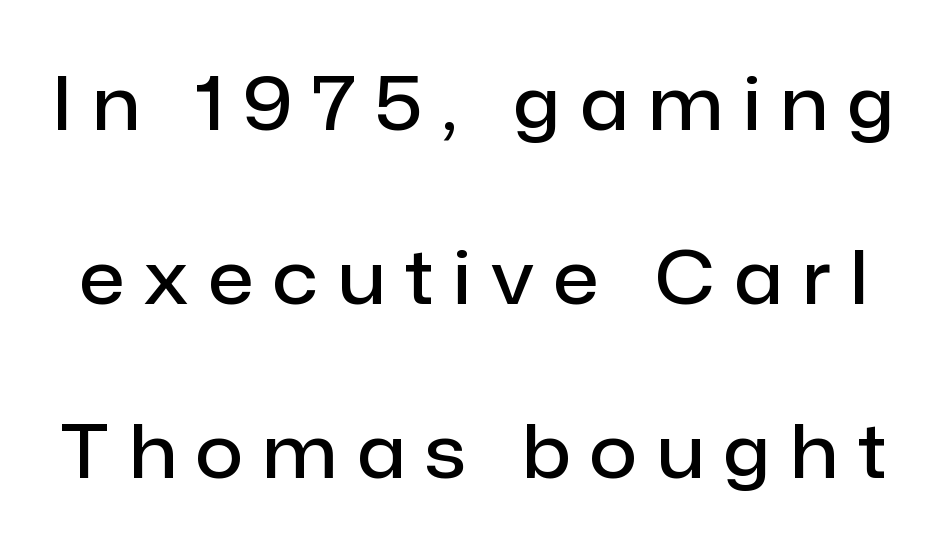
Q: Is the text bold? A: Semi-bold.
Q: Is the text italic (slanted)? A: No, it is upright.
Q: Is the typeface a serif or a sans-serif typeface? A: Sans-serif.
Q: Is the text underlined? A: No.
Q: Is the spacing between letters normal or unusually wide? A: Unusually wide.
Q: Is the spacing between lines tight, normal or loose? A: Loose.
Q: Width (condensed, normal, or wide)? A: Normal.
Q: Stroke contrast? A: Low.
Q: x-height? A: Medium.
Q: Monospaced? A: No.
